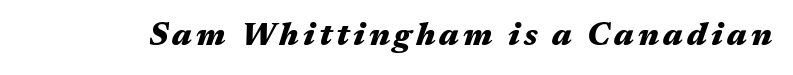
The image shows 32 px heavy, wide type, italic (leaning right); set not underlined; medium stroke contrast and a medium x-height.
